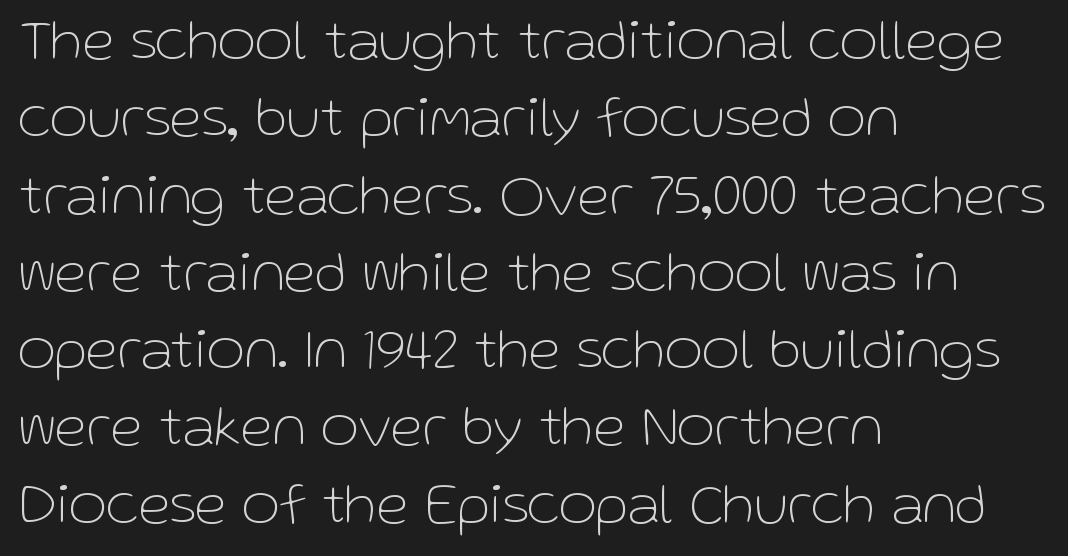
The image shows 59 px thin sans-serif type, upright; set left-aligned, normal line spacing (1.31x), normal letter spacing, not underlined; low stroke contrast and a medium x-height.
